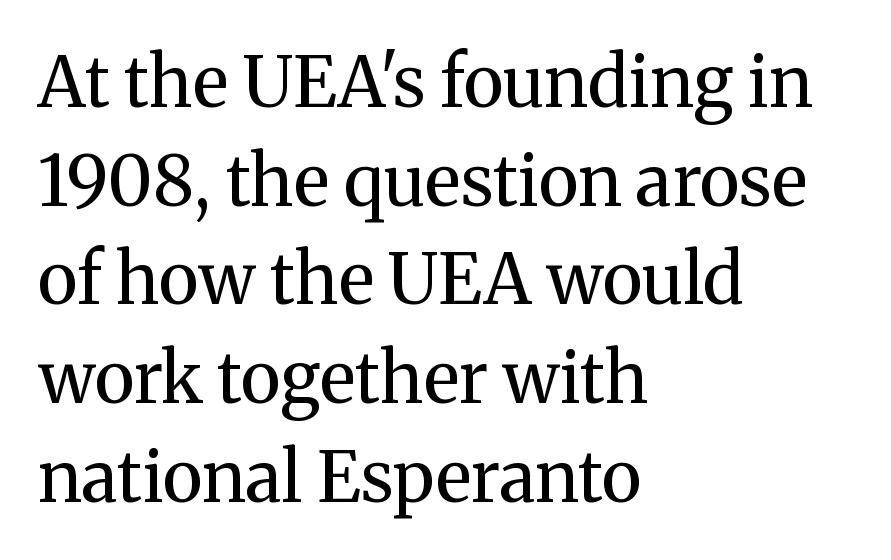
The image shows 70 px regular-weight serif type, upright; set left-aligned, normal line spacing (1.41x), normal letter spacing, not underlined; medium stroke contrast and a medium x-height.
